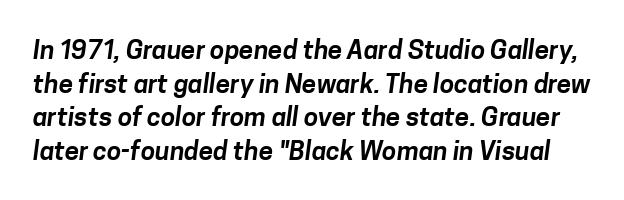
The zone under the glyphs is completely vacant. A typesetter would call this zero additional tracking. What's the leading like? Ordinary, nothing unusual.
